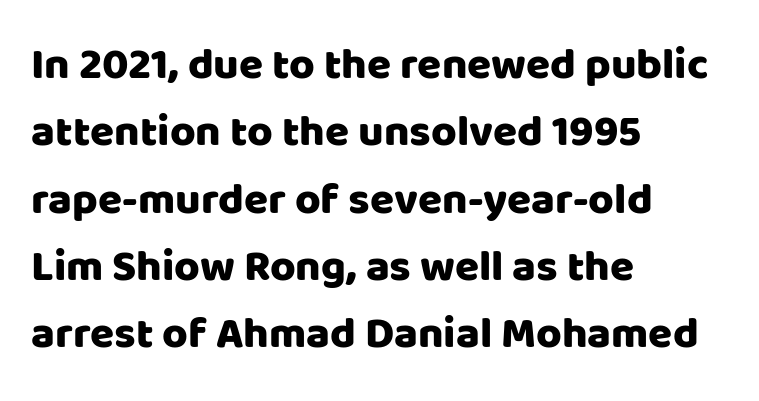
Q: Is the text italic (slanted)? A: No, it is upright.
Q: Is the typeface a serif or a sans-serif typeface? A: Sans-serif.
Q: Is the text underlined? A: No.
Q: How is the paragraph aligned? A: Left-aligned.
Q: Is the spacing between letters normal or unusually wide? A: Normal.
Q: Is the spacing between lines tight, normal or loose? A: Normal.
Q: Width (condensed, normal, or wide)? A: Normal.
Q: Stroke contrast? A: Low.
Q: x-height? A: Large.
Q: Monospaced? A: No.
